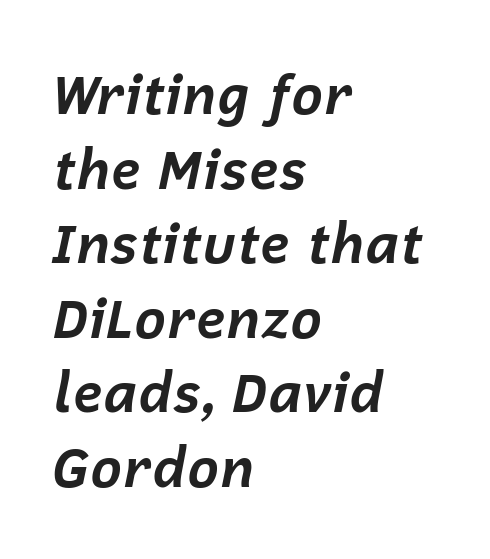
{"italic": "yes", "lean": "right", "slant_degrees": 12, "bold": "yes", "weight": "bold", "width": "normal", "stroke_contrast": "low", "x_height": "medium", "monospaced": "no", "underline": "no", "align": "left", "line_spacing": "normal", "line_spacing_ratio": 1.38, "letter_spacing": "normal", "letter_spacing_em": 0.0, "glyph_px": 54}
